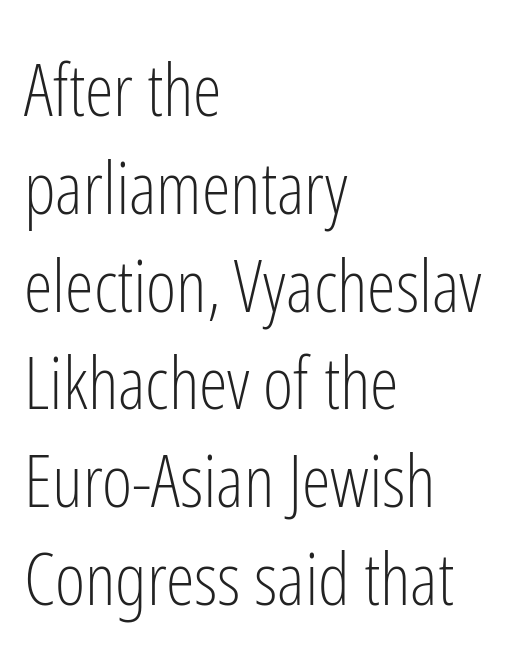
{"serif": "no", "italic": "no", "bold": "no", "weight": "light", "width": "condensed", "stroke_contrast": "low", "x_height": "medium", "monospaced": "no", "underline": "no", "align": "left", "line_spacing": "normal", "line_spacing_ratio": 1.34, "letter_spacing": "normal", "letter_spacing_em": 0.0, "glyph_px": 73}
